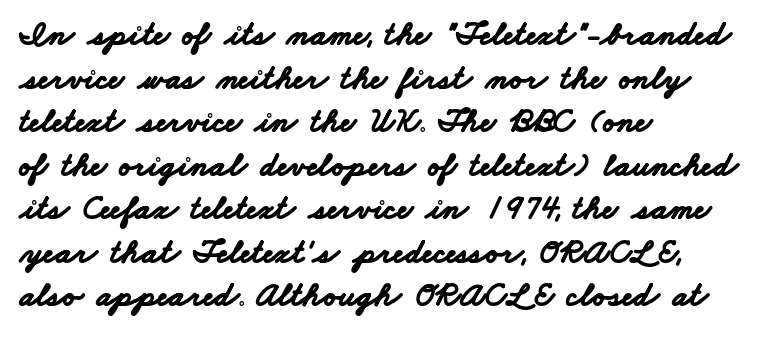
{"serif": "no", "bold": "yes", "weight": "bold", "width": "wide", "stroke_contrast": "low", "x_height": "small", "monospaced": "no", "underline": "no", "align": "left", "line_spacing": "normal", "line_spacing_ratio": 1.28, "letter_spacing": "normal", "letter_spacing_em": 0.0, "glyph_px": 34}
